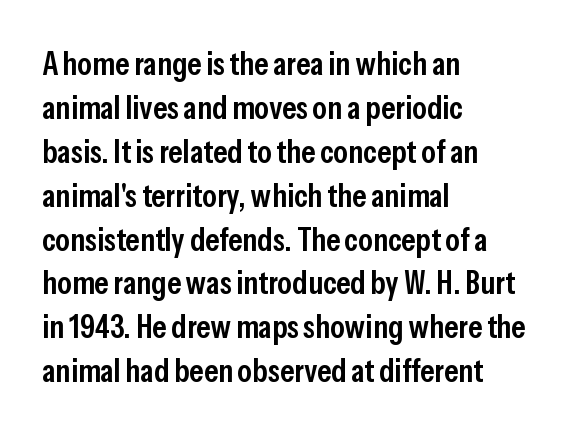
Q: Is the text bold? A: Semi-bold.
Q: Is the text italic (slanted)? A: No, it is upright.
Q: Is the typeface a serif or a sans-serif typeface? A: Sans-serif.
Q: Is the text underlined? A: No.
Q: How is the paragraph aligned? A: Left-aligned.
Q: Is the spacing between letters normal or unusually wide? A: Normal.
Q: Is the spacing between lines tight, normal or loose? A: Normal.
Q: Width (condensed, normal, or wide)? A: Condensed.
Q: Stroke contrast? A: Low.
Q: x-height? A: Medium.
Q: Monospaced? A: No.
